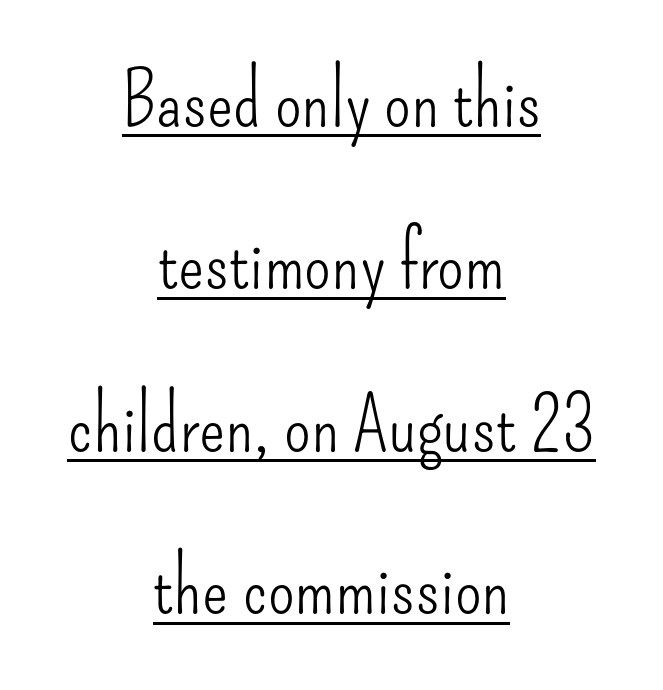
Q: Is the text bold? A: No.
Q: Is the text italic (slanted)? A: No, it is upright.
Q: Is the typeface a serif or a sans-serif typeface? A: Sans-serif.
Q: Is the text underlined? A: Yes.
Q: How is the paragraph aligned? A: Centered.
Q: Is the spacing between letters normal or unusually wide? A: Normal.
Q: Is the spacing between lines tight, normal or loose? A: Loose.
Q: Width (condensed, normal, or wide)? A: Condensed.
Q: Stroke contrast? A: Low.
Q: x-height? A: Small.
Q: Monospaced? A: No.
